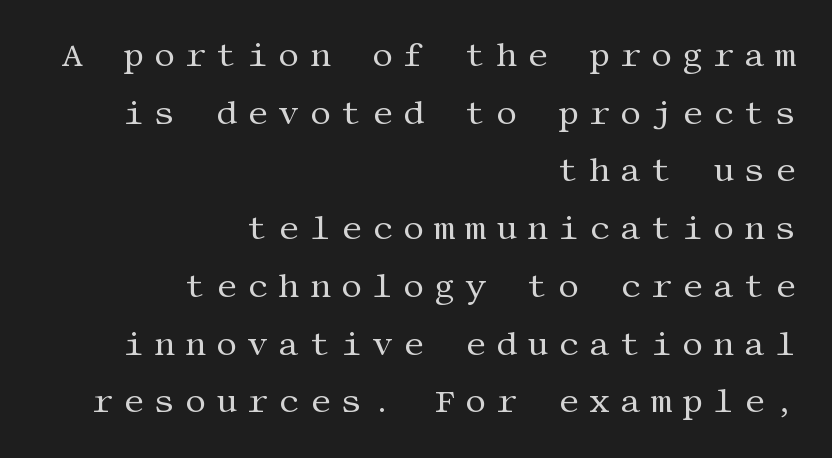
Q: Is the text bold? A: No.
Q: Is the text italic (slanted)? A: No, it is upright.
Q: Is the typeface a serif or a sans-serif typeface? A: Serif.
Q: Is the text underlined? A: No.
Q: How is the paragraph aligned? A: Right-aligned.
Q: Is the spacing between letters normal or unusually wide? A: Unusually wide.
Q: Width (condensed, normal, or wide)? A: Normal.
Q: Stroke contrast? A: Medium.
Q: x-height? A: Large.
